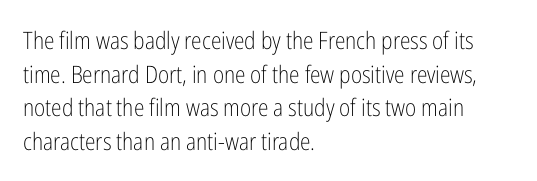
{"italic": "no", "bold": "no", "underline": "no", "align": "left", "line_spacing": "normal", "line_spacing_ratio": 1.4, "letter_spacing": "normal", "letter_spacing_em": 0.0, "glyph_px": 24}
